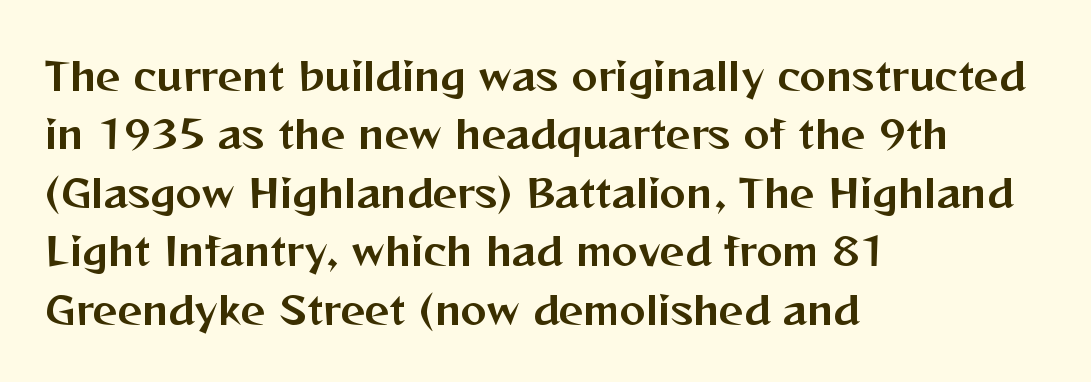
{"serif": "no", "italic": "no", "width": "normal", "stroke_contrast": "medium", "x_height": "medium", "monospaced": "no", "underline": "no", "align": "left", "line_spacing": "normal", "line_spacing_ratio": 1.5, "letter_spacing": "normal", "letter_spacing_em": 0.0, "glyph_px": 39}
